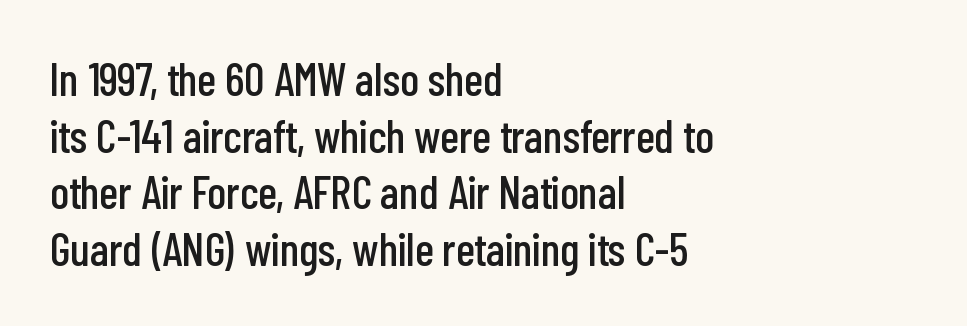
Q: Is the text italic (slanted)? A: No, it is upright.
Q: Is the typeface a serif or a sans-serif typeface? A: Sans-serif.
Q: Is the text underlined? A: No.
Q: How is the paragraph aligned? A: Left-aligned.
Q: Is the spacing between letters normal or unusually wide? A: Normal.
Q: Width (condensed, normal, or wide)? A: Condensed.
Q: Stroke contrast? A: Low.
Q: x-height? A: Medium.
Q: Monospaced? A: No.
